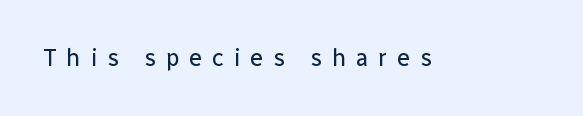
Stems here are at most as thick as an everyday book face. Check the space under the baseline: it is left empty. Spacing between characters has been opened up far beyond the box default. Tall strokes in this sample are plumb rather than angled.
